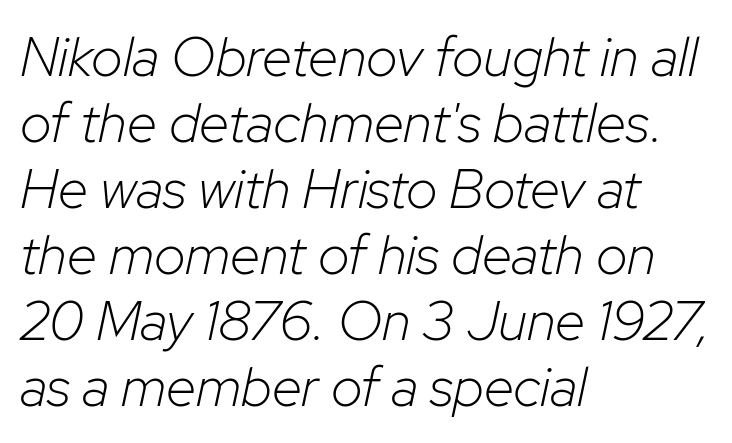
{"italic": "yes", "lean": "right", "slant_degrees": 12, "bold": "no", "weight": "light", "width": "normal", "stroke_contrast": "low", "x_height": "medium", "monospaced": "no", "underline": "no", "align": "left", "line_spacing_ratio": 1.2, "letter_spacing": "normal", "letter_spacing_em": 0.0, "glyph_px": 55}
